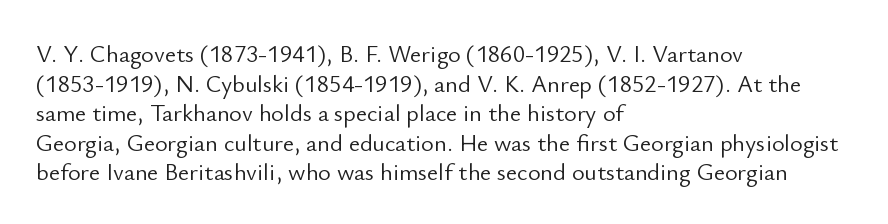
The image shows 24 px text type, upright; set left-aligned, line spacing 1.23x, normal letter spacing, not underlined.
